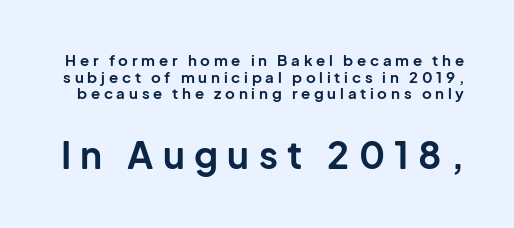
{"serif": "no", "italic": "no", "bold": "yes", "weight": "bold", "width": "normal", "stroke_contrast": "low", "x_height": "medium", "monospaced": "no", "underline": "no", "line_spacing": "tight", "line_spacing_ratio": 1.11, "letter_spacing": "wide", "letter_spacing_em": 0.25, "larger_block": "second", "size_ratio": 2.47, "glyph_px": 37}
